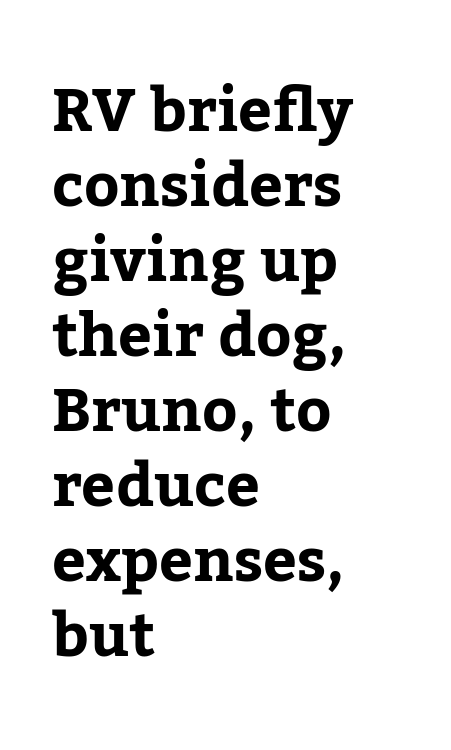
Q: Is the text bold? A: Yes.
Q: Is the text italic (slanted)? A: No, it is upright.
Q: Is the typeface a serif or a sans-serif typeface? A: Serif.
Q: Is the text underlined? A: No.
Q: How is the paragraph aligned? A: Left-aligned.
Q: Is the spacing between letters normal or unusually wide? A: Normal.
Q: Is the spacing between lines tight, normal or loose? A: Normal.
Q: Width (condensed, normal, or wide)? A: Normal.
Q: Stroke contrast? A: Low.
Q: x-height? A: Medium.
Q: Monospaced? A: No.
